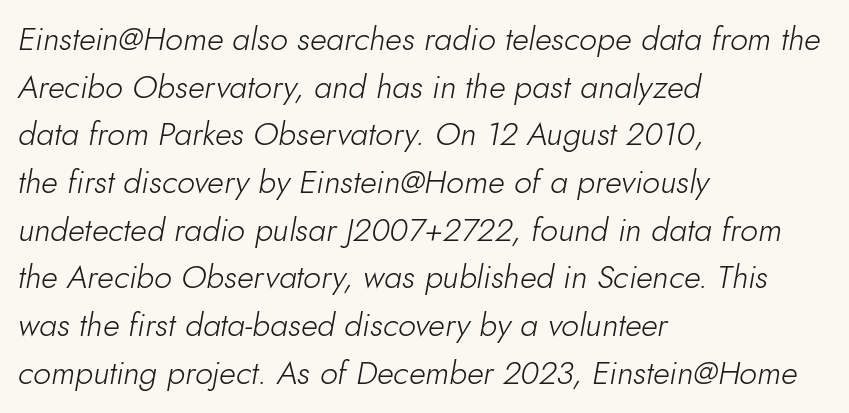
The image shows 32 px light type, italic (leaning right); set left-aligned, normal line spacing (1.49x), normal letter spacing, not underlined; low stroke contrast and a small x-height.
